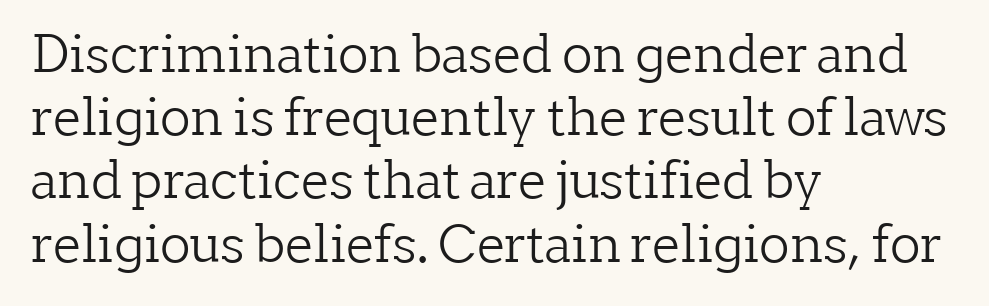
Ascenders rise straight up at ninety degrees. Just letters on the line, the space beneath them empty. The face used here is proportionally spaced, like ordinary book or web type. In terms of letterspacing, this is plain default setting. The passage is arranged the way most books set body copy — flush left.
